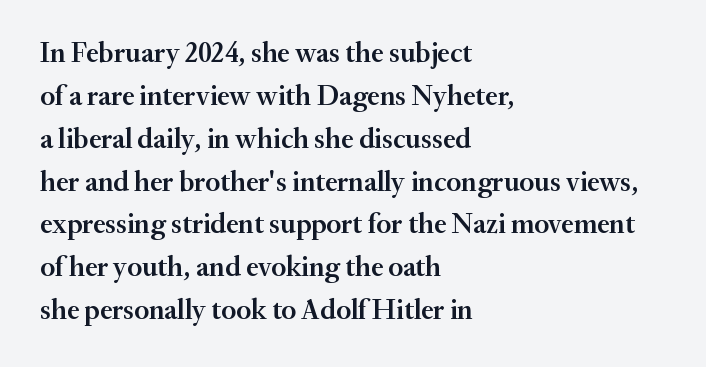
Q: Is the text bold? A: Semi-bold.
Q: Is the text italic (slanted)? A: No, it is upright.
Q: Is the typeface a serif or a sans-serif typeface? A: Serif.
Q: Is the text underlined? A: No.
Q: How is the paragraph aligned? A: Left-aligned.
Q: Is the spacing between letters normal or unusually wide? A: Normal.
Q: Is the spacing between lines tight, normal or loose? A: Normal.
Q: Width (condensed, normal, or wide)? A: Normal.
Q: Stroke contrast? A: Medium.
Q: x-height? A: Small.
Q: Monospaced? A: No.
